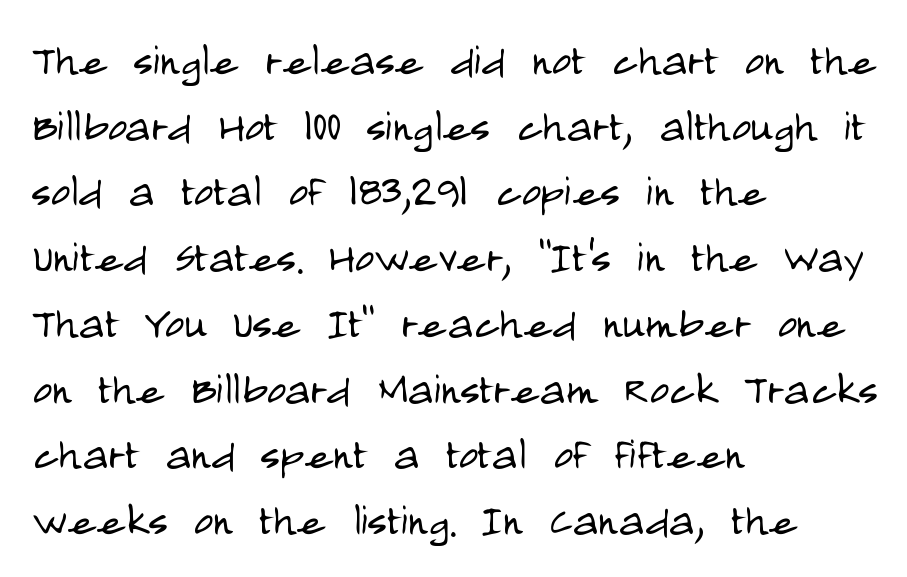
Character widths vary here, with narrow letters taking less room than wide ones. The horizontal fit of the characters is conventional and even. One-word summary of the alignment: left. The typography opts for an upright posture over an oblique one. Weight: regular or lighter.
